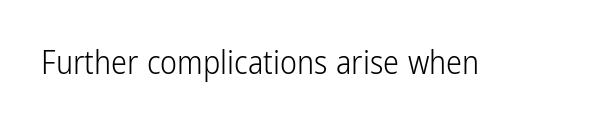
The image shows 32 px light, condensed sans-serif type, upright; set normal letter spacing, not underlined; low stroke contrast and a medium x-height.
